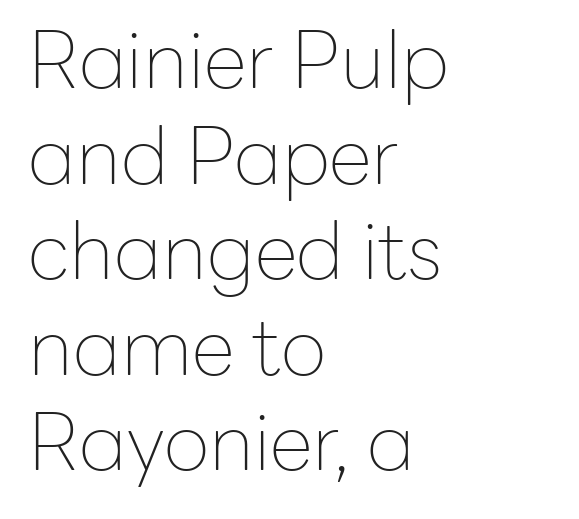
When letters stand straight like this, we call the style roman or upright. Leftover space on each line is placed entirely after the last word. Honestly, the letter spacing is just normal — you wouldn't notice it. Unlike a traditional serif, this face leaves its strokes unadorned.
